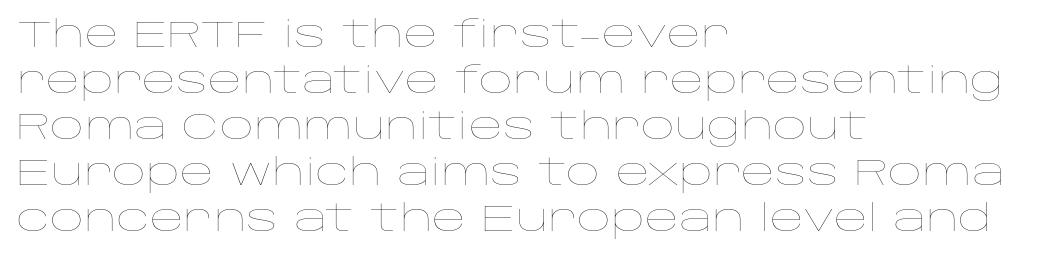
Honestly, the letter spacing is just normal — you wouldn't notice it. The typesetting does not lean heavy: it is not bold. Caption: multi-line text, flush left, ragged right. The specimen omits any rule beneath the text block's lines.
